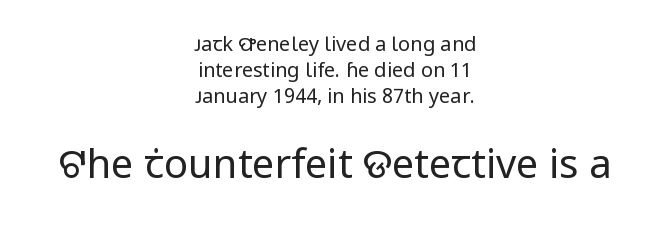
{"serif": "no", "italic": "no", "bold": "no", "weight": "regular", "width": "normal", "stroke_contrast": "low", "x_height": "medium", "monospaced": "no", "underline": "no", "align": "center", "line_spacing": "normal", "line_spacing_ratio": 1.29, "letter_spacing": "normal", "letter_spacing_em": 0.0, "larger_block": "second", "size_ratio": 2.0, "glyph_px": 40}
